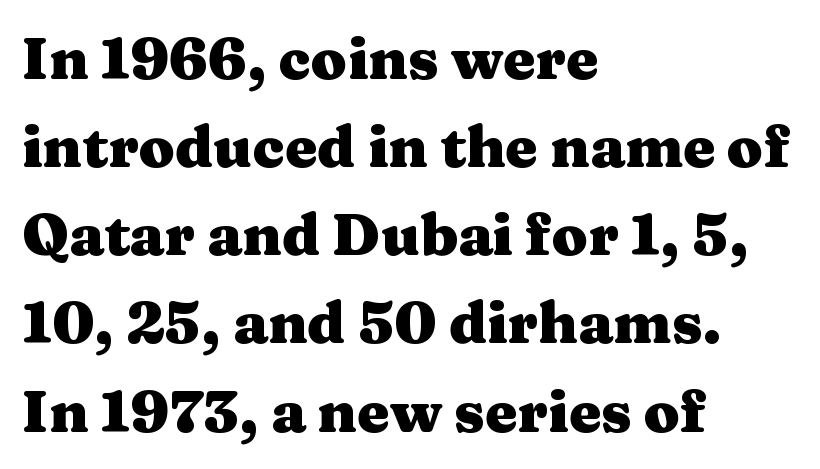
{"serif": "yes", "italic": "no", "bold": "yes", "weight": "heavy", "width": "wide", "stroke_contrast": "medium", "x_height": "medium", "monospaced": "no", "underline": "no", "align": "left", "line_spacing": "normal", "line_spacing_ratio": 1.52, "letter_spacing": "normal", "letter_spacing_em": 0.0, "glyph_px": 58}
